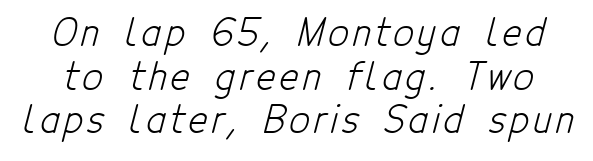
{"serif": "no", "bold": "no", "weight": "light", "width": "condensed", "stroke_contrast": "low", "x_height": "medium", "monospaced": "no", "underline": "no", "line_spacing_ratio": 1.21, "glyph_px": 36}
